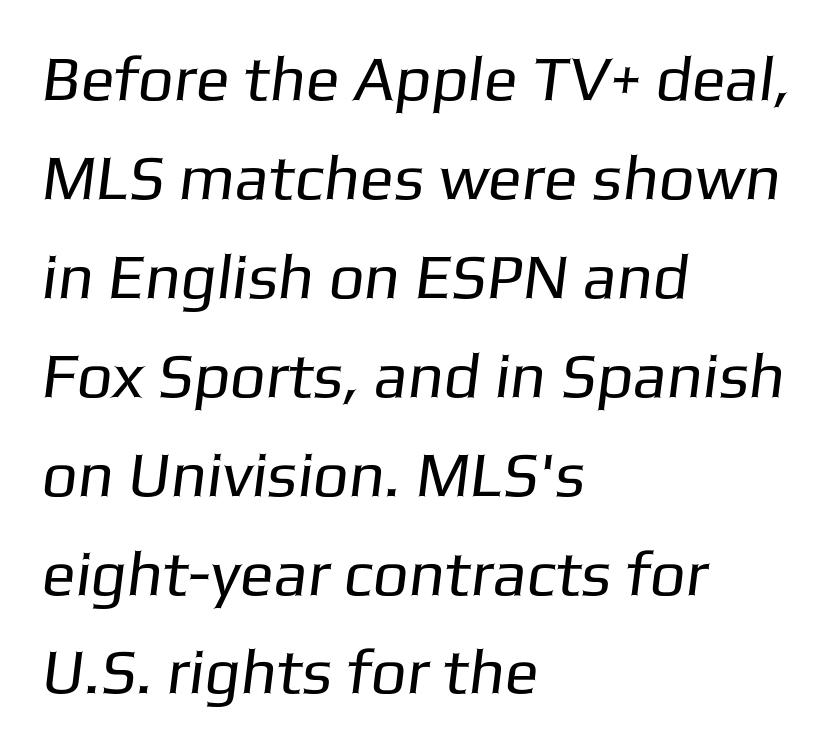
The image shows 63 px regular-weight sans-serif type; set left-aligned, normal line spacing (1.57x), normal letter spacing, not underlined; low stroke contrast and a medium x-height.
